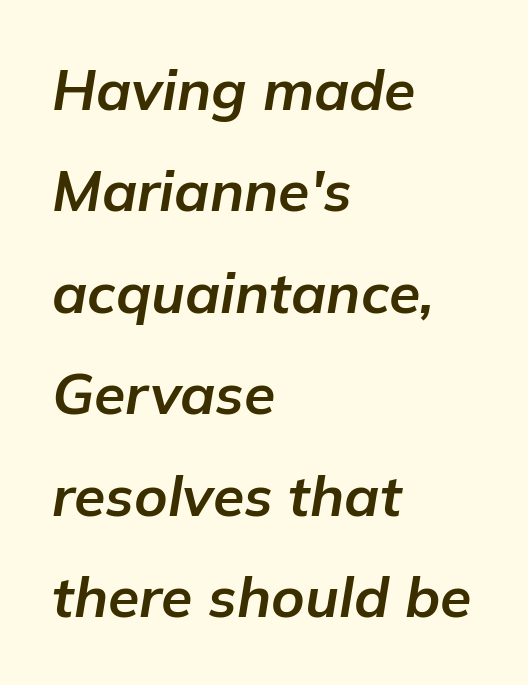
Q: Is the text bold? A: Yes.
Q: Is the text italic (slanted)? A: Yes, it leans right by about 9 degrees.
Q: Is the text underlined? A: No.
Q: How is the paragraph aligned? A: Left-aligned.
Q: Is the spacing between letters normal or unusually wide? A: Normal.
Q: Width (condensed, normal, or wide)? A: Normal.
Q: Stroke contrast? A: Low.
Q: x-height? A: Medium.
Q: Monospaced? A: No.
